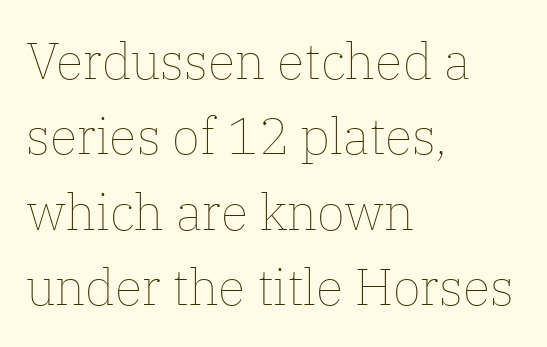
The letters stand straight up with perfectly vertical stems. This sample uses plain, unmodified letter spacing. The setting favours the left margin, as ordinary paragraphs usually do. Unbolded letterforms with no extra heft. The letters advance in unequal steps, a hallmark of proportional type. The block of text has a typical density, with ordinary space between rows.
